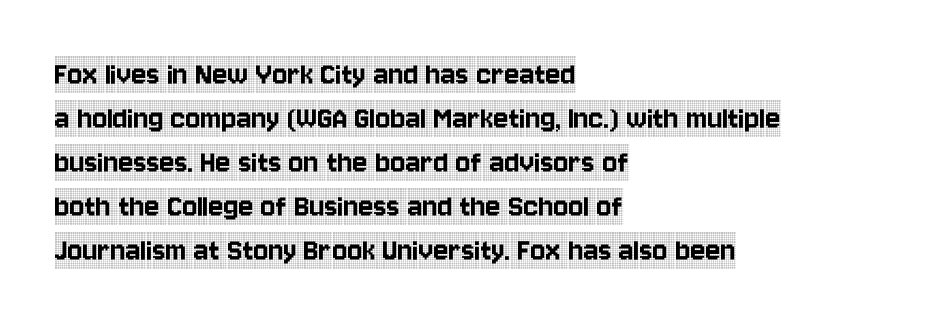
{"serif": "yes", "italic": "no", "width": "condensed", "x_height": "large", "monospaced": "no", "underline": "no", "align": "left", "line_spacing": "normal", "line_spacing_ratio": 1.26, "letter_spacing": "normal", "letter_spacing_em": 0.0, "glyph_px": 35}
